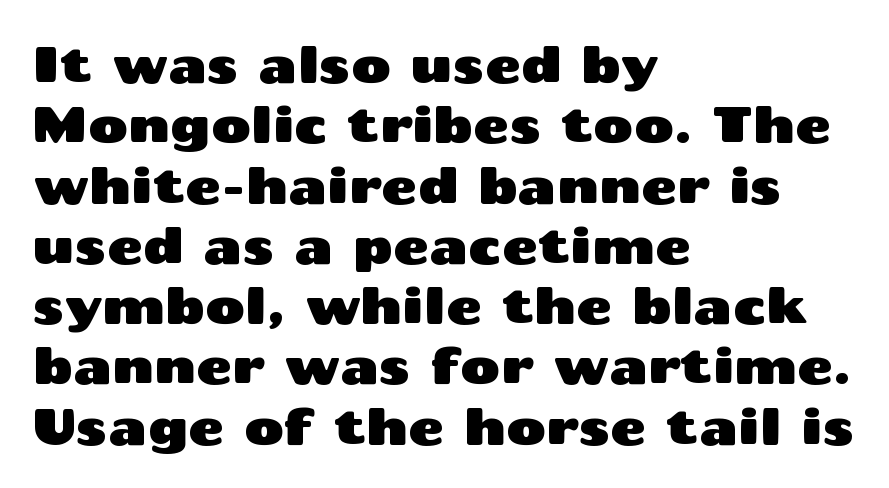
The image shows 49 px wide sans-serif type, upright; set left-aligned, line spacing 1.23x, normal letter spacing, not underlined; medium stroke contrast and a medium x-height.
